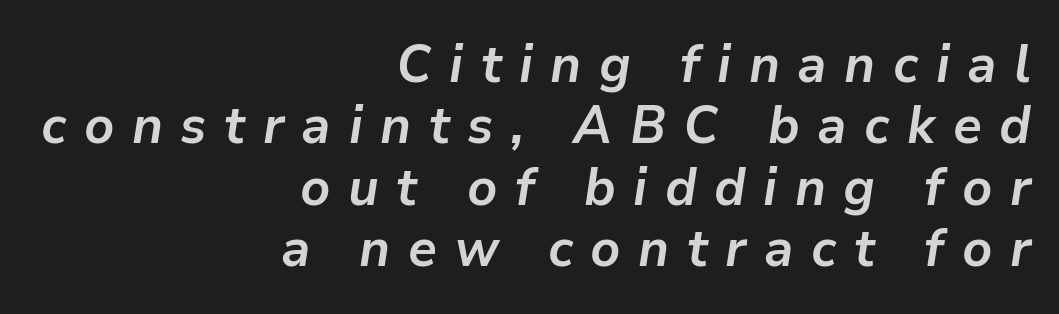
{"italic": "yes", "lean": "right", "slant_degrees": 9, "bold": "yes", "weight": "semibold", "width": "normal", "stroke_contrast": "low", "x_height": "medium", "monospaced": "no", "underline": "no", "align": "right", "line_spacing_ratio": 1.16, "letter_spacing": "wide", "letter_spacing_em": 0.33, "glyph_px": 53}
